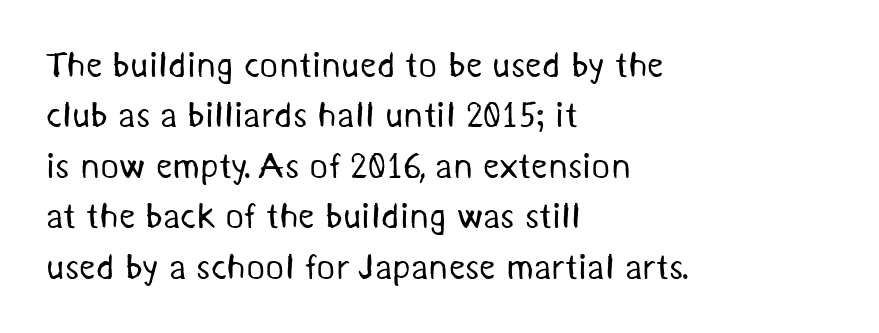
The image shows 36 px regular-weight sans-serif type; set left-aligned, normal line spacing (1.4x), normal letter spacing, not underlined; medium stroke contrast and a medium x-height.
